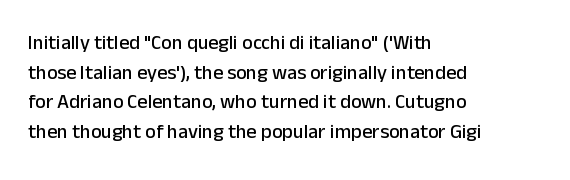
The image shows 20 px text type, upright; set left-aligned, normal line spacing (1.48x), normal letter spacing, not underlined.
